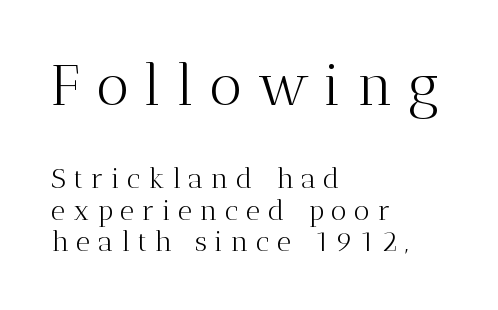
{"serif": "yes", "italic": "no", "bold": "no", "weight": "light", "width": "normal", "stroke_contrast": "medium", "x_height": "medium", "monospaced": "no", "underline": "no", "align": "left", "line_spacing": "tight", "line_spacing_ratio": 1.13, "letter_spacing": "wide", "letter_spacing_em": 0.27, "larger_block": "first", "size_ratio": 2.04, "glyph_px": 57}
